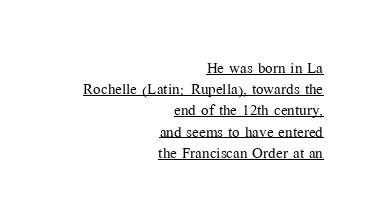
Q: Is the text bold? A: No.
Q: Is the text italic (slanted)? A: No, it is upright.
Q: Is the text underlined? A: Yes.
Q: How is the paragraph aligned? A: Right-aligned.
Q: Is the spacing between letters normal or unusually wide? A: Normal.
Q: Is the spacing between lines tight, normal or loose? A: Tight.
